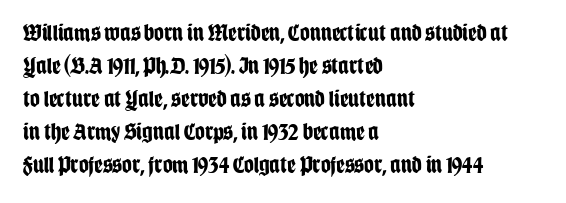
Q: Is the text bold? A: Yes.
Q: Is the text italic (slanted)? A: No, it is upright.
Q: Is the text underlined? A: No.
Q: How is the paragraph aligned? A: Left-aligned.
Q: Is the spacing between letters normal or unusually wide? A: Normal.
Q: Is the spacing between lines tight, normal or loose? A: Normal.
